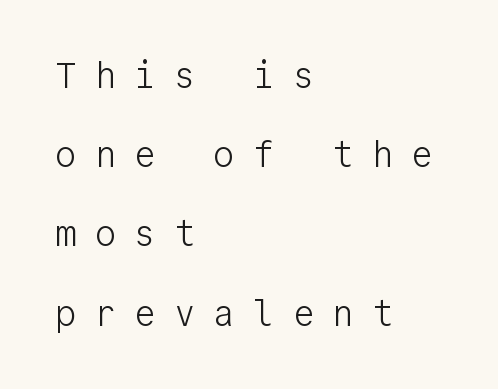
The font sits on the lighter half of the weight spectrum, regular included. Examine the stroke ends and you'll find no serifs. The words here are not underlined. Italic: no, the glyphs are upright roman. Students, observe: this is what heavily led, spacious text looks like.
